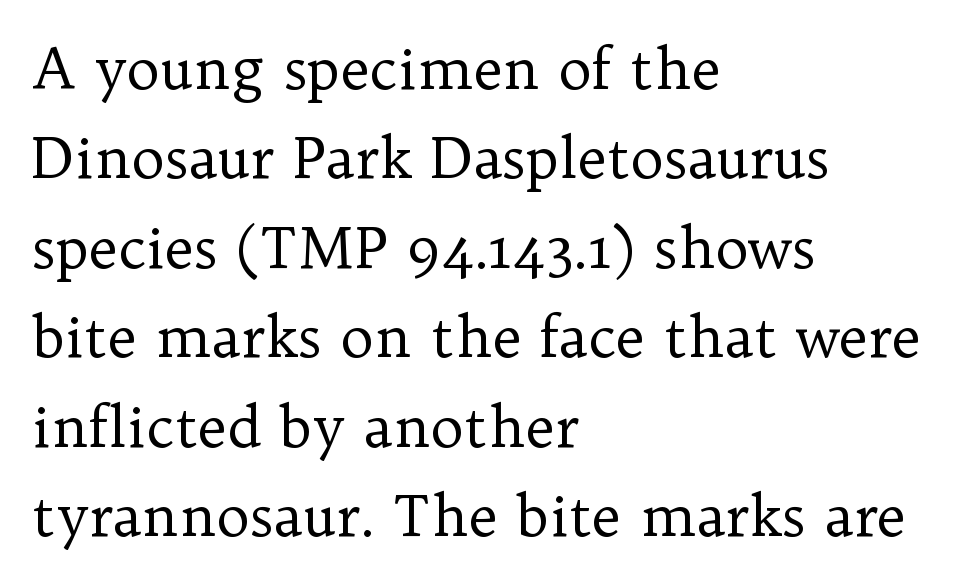
The image shows 57 px regular-weight serif type, upright; set left-aligned, normal line spacing (1.57x), normal letter spacing, not underlined; low stroke contrast and a medium x-height.
